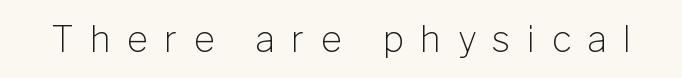
The image shows 36 px light sans-serif type, upright; set unusually wide letter spacing (+0.46 em), not underlined; low stroke contrast and a medium x-height.
